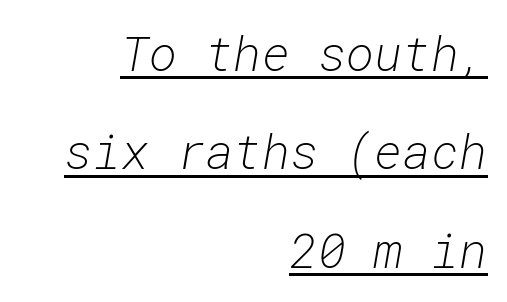
{"italic": "yes", "lean": "right", "slant_degrees": 10, "bold": "no", "weight": "light", "width": "normal", "stroke_contrast": "low", "x_height": "medium", "monospaced": "yes", "underline": "yes", "align": "right", "line_spacing": "loose", "line_spacing_ratio": 2.05, "letter_spacing": "normal", "letter_spacing_em": 0.0, "glyph_px": 48}
